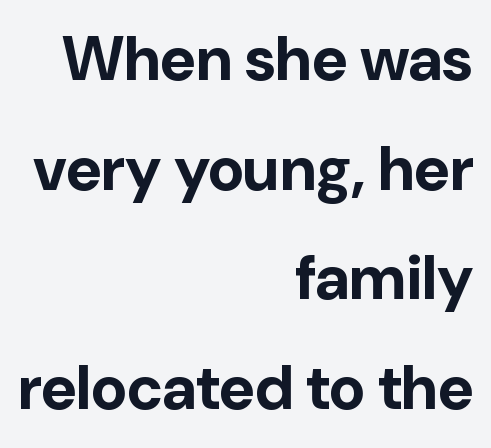
Every letter is thick-stroked: bold, no question. The face used here is proportionally spaced, like ordinary book or web type. This is sans-serif lettering, the kind often seen on screens and signage. When letters stand straight like this, we call the style roman or upright. Underline: absent.
